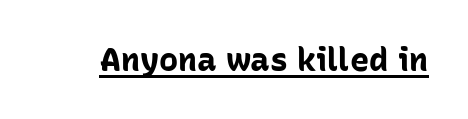
Q: Is the text bold? A: Yes.
Q: Is the text italic (slanted)? A: No, it is upright.
Q: Is the typeface a serif or a sans-serif typeface? A: Sans-serif.
Q: Is the text underlined? A: Yes.
Q: Is the spacing between letters normal or unusually wide? A: Normal.
Q: Width (condensed, normal, or wide)? A: Normal.
Q: Stroke contrast? A: Low.
Q: x-height? A: Medium.
Q: Monospaced? A: No.
